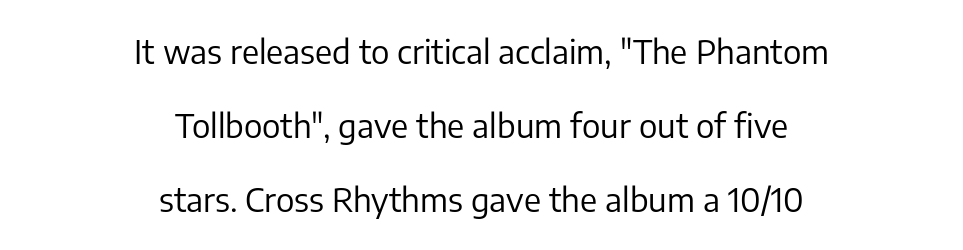
The image shows 33 px regular-weight sans-serif type, upright; set centered, loose line spacing (2.24x), normal letter spacing, not underlined; low stroke contrast and a medium x-height.
